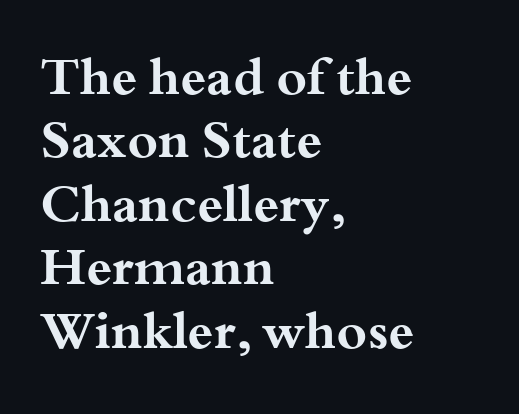
The foot of each line stays bare and open. Tracking value appears to be zero — textbook default spacing. Left-aligned paragraph, ragged on the right. I'd call this a serif setting — the letters wear small feet. Spacing verdict: proportional, widths tailored to each character. Designer's note — italics off, roman on.
